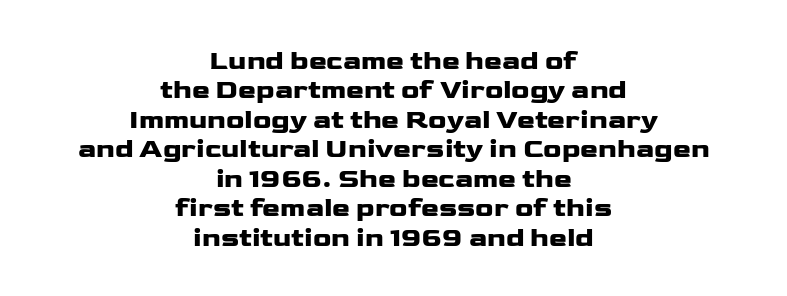
Q: Is the text italic (slanted)? A: No, it is upright.
Q: Is the text underlined? A: No.
Q: How is the paragraph aligned? A: Centered.
Q: Is the spacing between letters normal or unusually wide? A: Normal.
Q: Is the spacing between lines tight, normal or loose? A: Tight.
